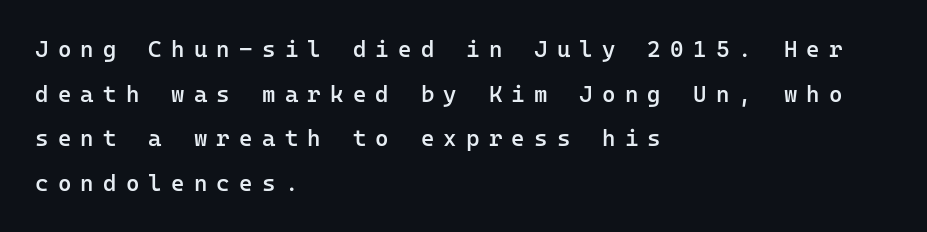
{"italic": "no", "bold": "semi", "underline": "no", "align": "left", "line_spacing": "loose", "line_spacing_ratio": 1.94, "letter_spacing": "wide", "letter_spacing_em": 0.4, "glyph_px": 23}
